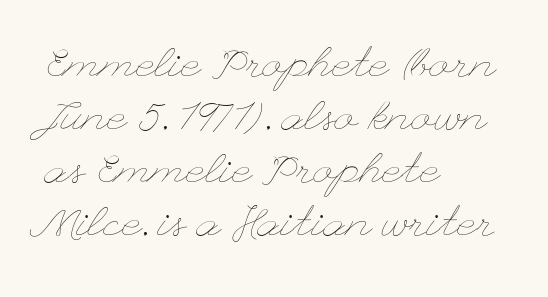
Standard letterfit; no display-style spreading of the glyphs. Regarding leading, the lines here are spaced in the standard way. Layout note: lines flush left. Each row of text sits above clean, open space. Weight: not bold — regular or lighter.
